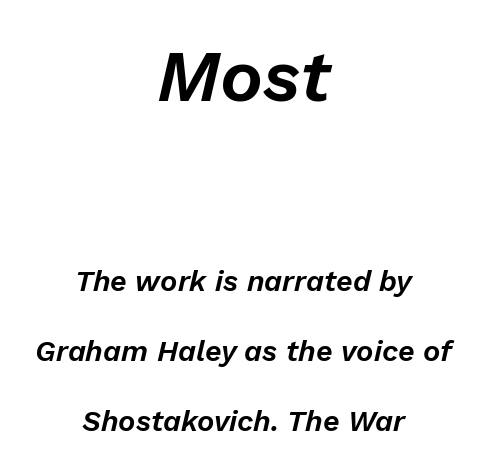
A typesetter would call this proportional, since set widths differ per character. Quick note: italic. The composition opens big and finishes small. This rendering uses center alignment, leaving both contours irregular but symmetric. The leading is generous, giving the passage an open texture. Short note: letters normally spaced.
